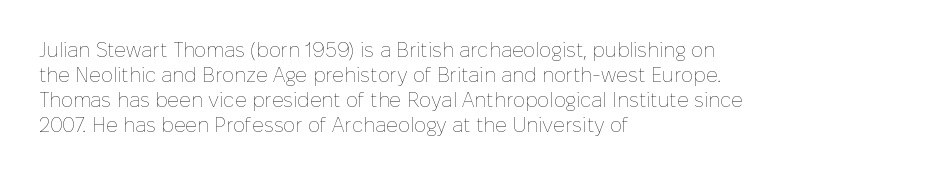
{"italic": "no", "bold": "no", "underline": "no", "align": "left", "line_spacing": "normal", "line_spacing_ratio": 1.25, "letter_spacing": "normal", "letter_spacing_em": 0.0, "glyph_px": 20}
